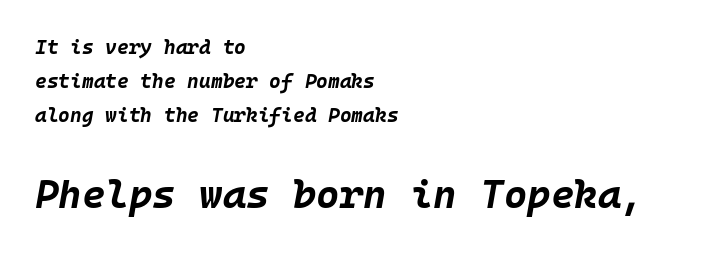
{"italic": "yes", "lean": "right", "slant_degrees": 10, "bold": "yes", "weight": "bold", "width": "normal", "stroke_contrast": "low", "x_height": "large", "monospaced": "yes", "underline": "no", "align": "left", "line_spacing_ratio": 1.71, "letter_spacing": "normal", "letter_spacing_em": 0.0, "larger_block": "second", "size_ratio": 2.0, "glyph_px": 40}
